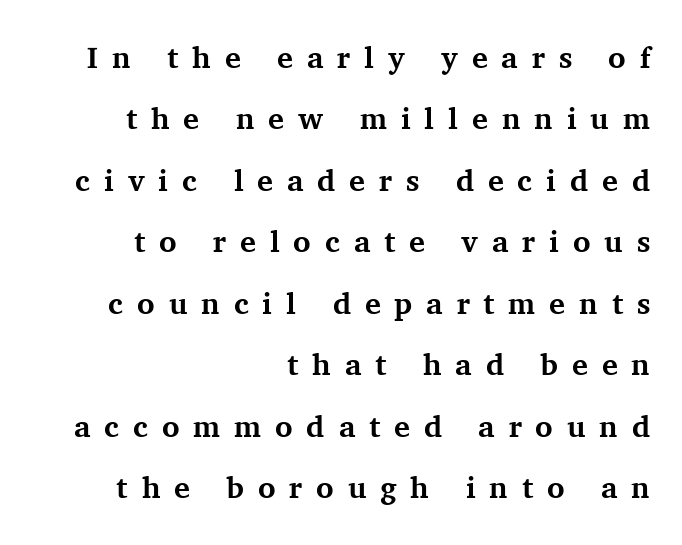
{"serif": "yes", "italic": "no", "bold": "yes", "weight": "bold", "width": "normal", "stroke_contrast": "medium", "x_height": "medium", "monospaced": "no", "underline": "no", "align": "right", "line_spacing": "loose", "line_spacing_ratio": 2.05, "letter_spacing": "wide", "letter_spacing_em": 0.46, "glyph_px": 30}
